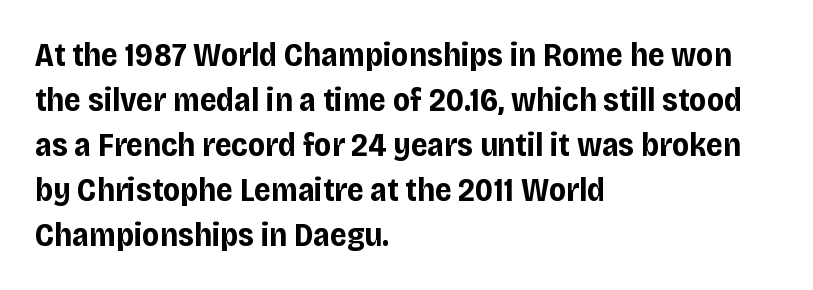
A typesetter would label this face a sans. Just letters on the line, the space beneath them empty. The sample has been set heavy, in full bold. Visually the block forms a straight wall on the left and a jagged coastline on the right.
